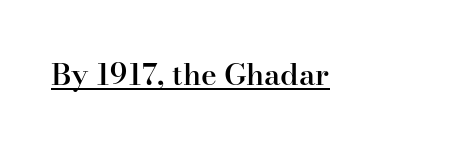
Q: Is the text bold? A: Semi-bold.
Q: Is the text italic (slanted)? A: No, it is upright.
Q: Is the typeface a serif or a sans-serif typeface? A: Serif.
Q: Is the text underlined? A: Yes.
Q: Is the spacing between letters normal or unusually wide? A: Normal.
Q: Width (condensed, normal, or wide)? A: Normal.
Q: Stroke contrast? A: High.
Q: x-height? A: Small.
Q: Monospaced? A: No.
